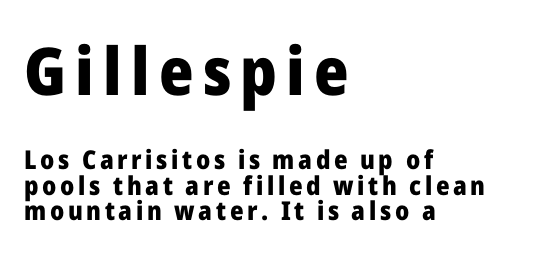
The image shows 66 px heavy sans-serif type, upright; set left-aligned, tight line spacing (0.98x), not underlined; the first (top) block is 2.54x larger; low stroke contrast and a medium x-height.
